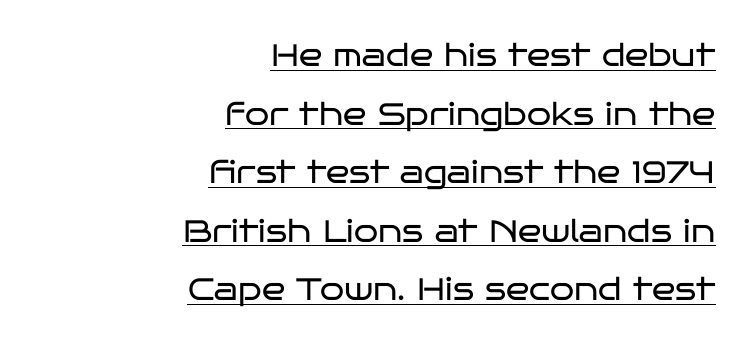
{"serif": "no", "italic": "no", "bold": "no", "weight": "regular", "width": "wide", "stroke_contrast": "low", "x_height": "large", "monospaced": "no", "underline": "yes", "align": "right", "line_spacing_ratio": 1.89, "letter_spacing": "normal", "letter_spacing_em": 0.0, "glyph_px": 31}
